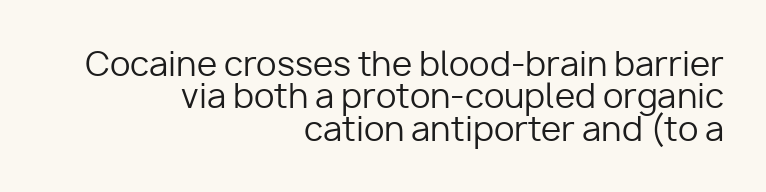
Q: Is the text bold? A: No.
Q: Is the text italic (slanted)? A: No, it is upright.
Q: Is the typeface a serif or a sans-serif typeface? A: Sans-serif.
Q: Is the text underlined? A: No.
Q: How is the paragraph aligned? A: Right-aligned.
Q: Is the spacing between letters normal or unusually wide? A: Normal.
Q: Is the spacing between lines tight, normal or loose? A: Tight.
Q: Width (condensed, normal, or wide)? A: Normal.
Q: Stroke contrast? A: Low.
Q: x-height? A: Medium.
Q: Monospaced? A: No.
